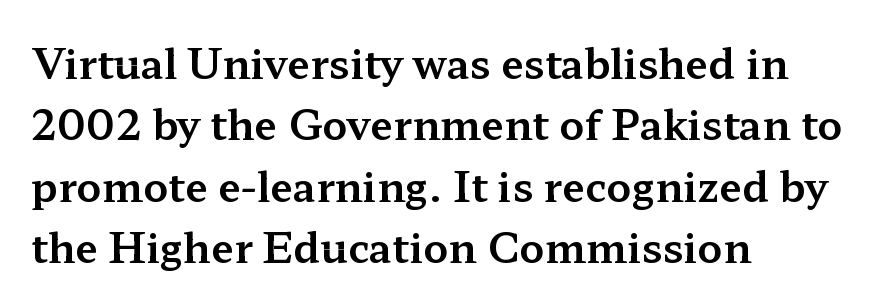
The image shows 41 px wide serif type, upright; set left-aligned, normal line spacing (1.5x), normal letter spacing, not underlined; medium stroke contrast and a medium x-height.
